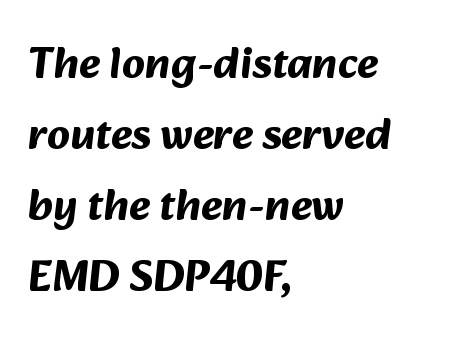
The image shows 45 px bold sans-serif type; set left-aligned, normal line spacing (1.58x), normal letter spacing, not underlined; medium stroke contrast and a medium x-height.
